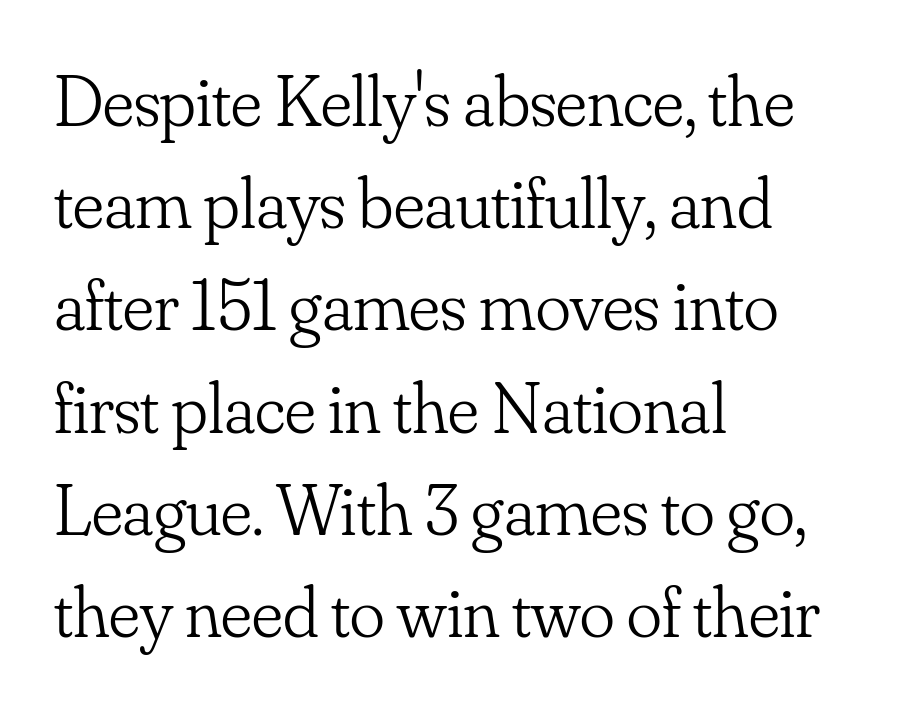
Q: Is the text bold? A: No.
Q: Is the text italic (slanted)? A: No, it is upright.
Q: Is the typeface a serif or a sans-serif typeface? A: Serif.
Q: Is the text underlined? A: No.
Q: How is the paragraph aligned? A: Left-aligned.
Q: Is the spacing between letters normal or unusually wide? A: Normal.
Q: Is the spacing between lines tight, normal or loose? A: Normal.
Q: Width (condensed, normal, or wide)? A: Normal.
Q: Stroke contrast? A: Low.
Q: x-height? A: Small.
Q: Monospaced? A: No.
